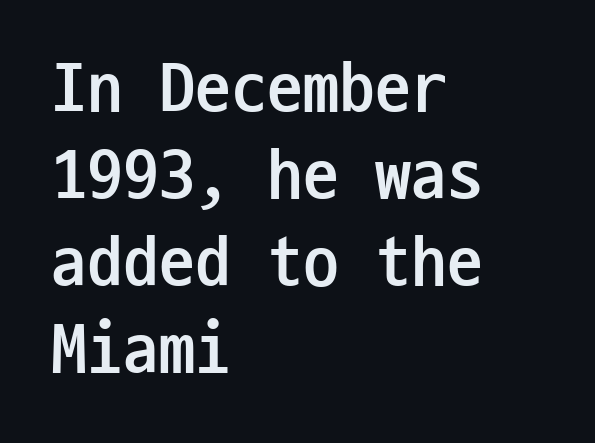
{"serif": "no", "italic": "no", "bold": "yes", "weight": "semibold", "width": "condensed", "stroke_contrast": "low", "x_height": "medium", "monospaced": "yes", "underline": "no", "align": "left", "line_spacing_ratio": 1.21, "letter_spacing": "normal", "letter_spacing_em": 0.0, "glyph_px": 72}
